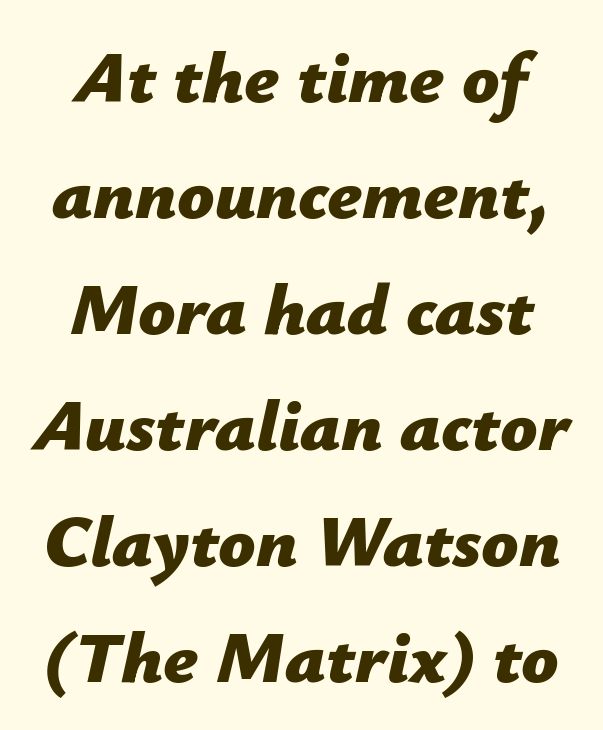
Plain, unruled lines of type. Varying glyph widths throughout — classic text-font behaviour. Yep, that's italic — everything's leaning. The line texture is even and compact thanks to regular tracking.
